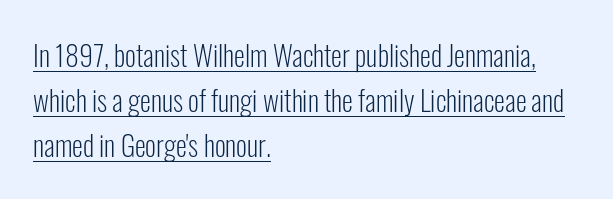
The image shows 28 px light, condensed sans-serif type, upright; set left-aligned, normal line spacing (1.6x), normal letter spacing, underlined; low stroke contrast and a medium x-height.
